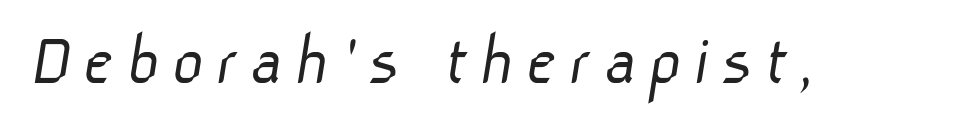
Nothing sits at the stroke ends, so this counts as sans-serif. A bare baseline throughout the passage. The weight tops out at a normal text grade. The rendering uses natural spacing where letterforms have individual widths.
